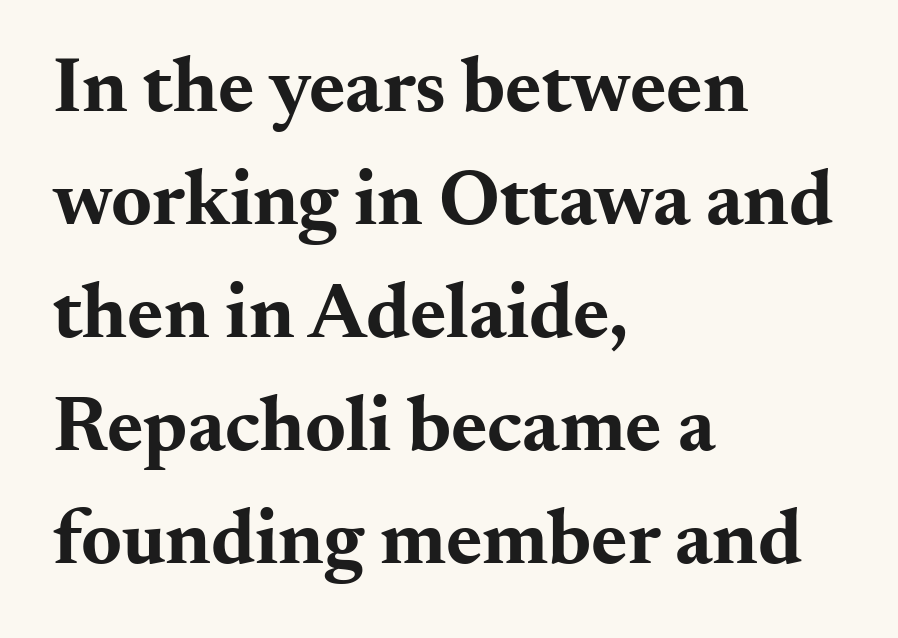
The face used here has the dense, thick strokes of a bold. Check where the strokes stop: tiny serifs finish them off. This sample keeps an unexceptional amount of space between lines. Unmarked baselines from the first word to the last. The lettering holds an erect, upright posture throughout.
